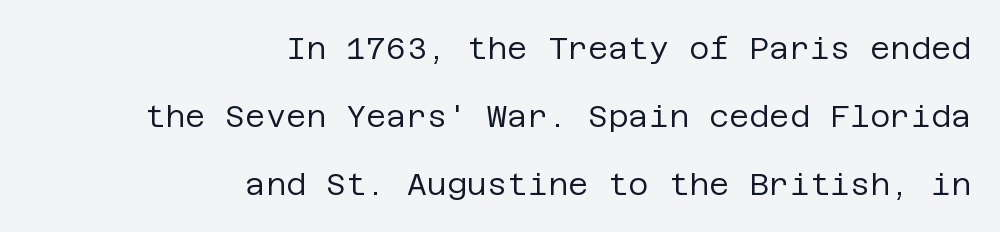
The image shows 31 px regular-weight sans-serif type, upright; set right-aligned, loose line spacing (2.19x), normal letter spacing, not underlined; low stroke contrast and a large x-height.
